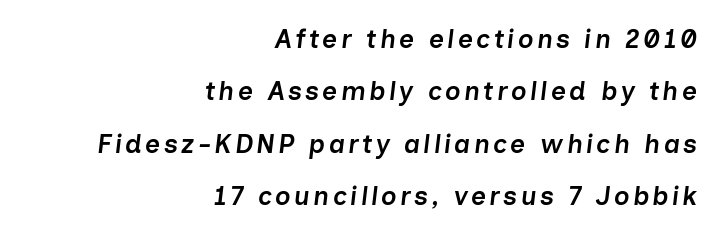
{"italic": "yes", "lean": "right", "slant_degrees": 7, "bold": "semi", "underline": "no", "align": "right", "line_spacing": "loose", "line_spacing_ratio": 2.01, "glyph_px": 26}
